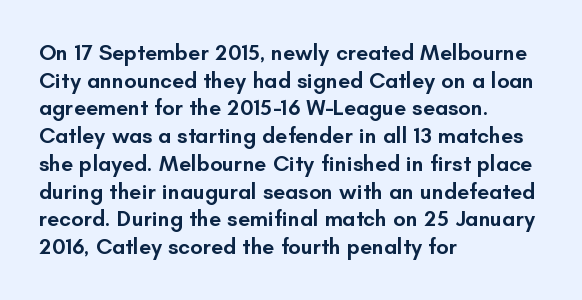
{"italic": "no", "bold": "semi", "underline": "no", "align": "left", "line_spacing": "normal", "line_spacing_ratio": 1.26, "letter_spacing": "normal", "letter_spacing_em": 0.0, "glyph_px": 22}
